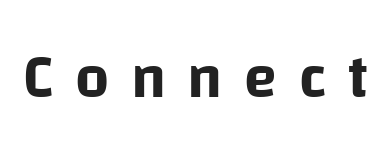
The image shows 60 px sans-serif type, upright; set unusually wide letter spacing (+0.36 em), not underlined; low stroke contrast and a large x-height.
